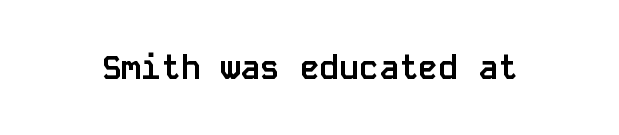
Each letter, wide or thin by design, is forced into the same width here. The font is running at its bold setting. Tracking here is standard; glyphs follow each other at the usual distance. Words float on clear page, feet unadorned.
